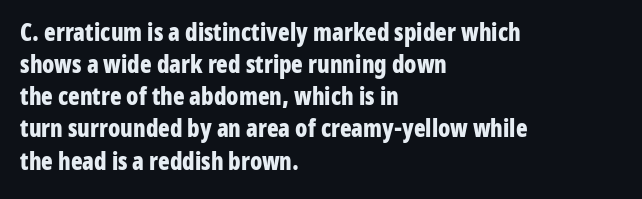
Heavy-handed strokes throughout: this text is bold. Ordinary non-slanted type is in use. The text block is weighted toward the left margin, trailing off unevenly rightward. Students, observe: this is what conventionally led text looks like. Students, note that the glyphs here touch the page at normal intervals. The words here are not underlined.
